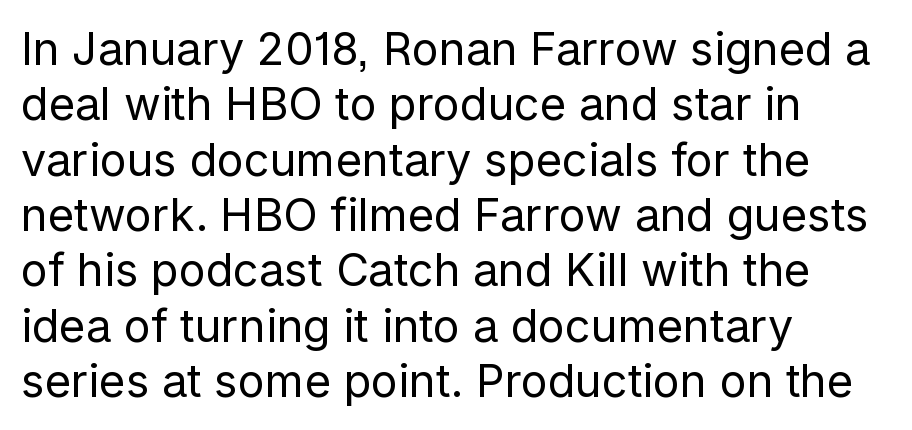
Q: Is the text bold? A: No.
Q: Is the text italic (slanted)? A: No, it is upright.
Q: Is the typeface a serif or a sans-serif typeface? A: Sans-serif.
Q: Is the text underlined? A: No.
Q: How is the paragraph aligned? A: Left-aligned.
Q: Is the spacing between letters normal or unusually wide? A: Normal.
Q: Width (condensed, normal, or wide)? A: Normal.
Q: Stroke contrast? A: Low.
Q: x-height? A: Medium.
Q: Monospaced? A: No.
